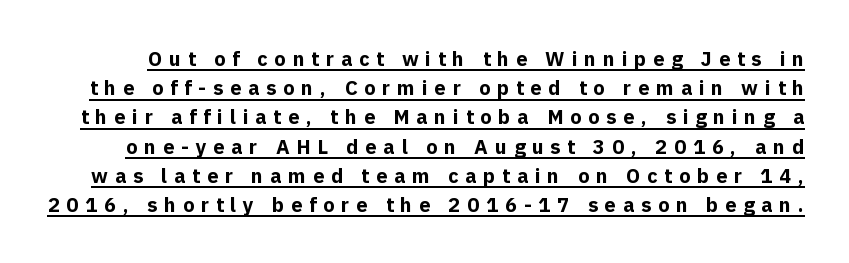
Quick note: underline on. If you drew a line through each stem, it would be perfectly vertical. Caption: bold face, heavy strokes. This sample uses expanded letter spacing, leaving extra air between glyphs. This block has exactly the height ordinary leading produces.
